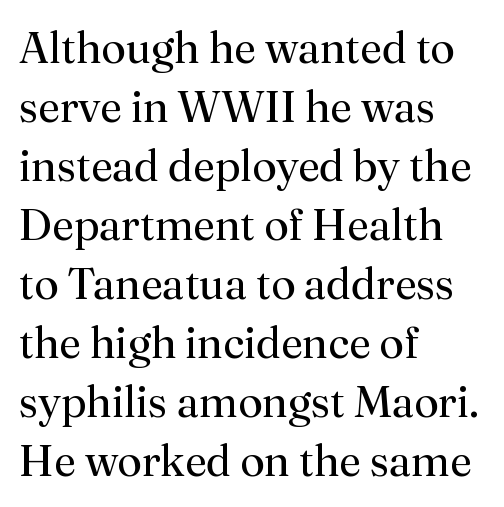
Ink coverage per letter is moderate at most. If you measured baseline to baseline, you'd find a middling distance. Quick note: underline off. The passage shown is typeset with a serif family. Here the designer chose a conventional face with non-uniform glyph widths.
